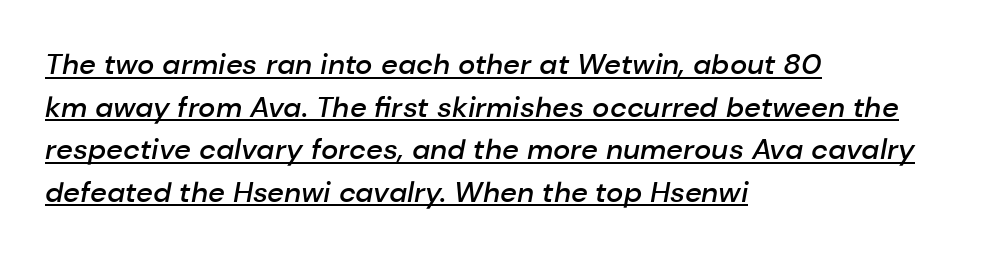
The image shows 29 px semibold type, italic (leaning right); set left-aligned, normal line spacing (1.47x), normal letter spacing, underlined; low stroke contrast and a medium x-height.
